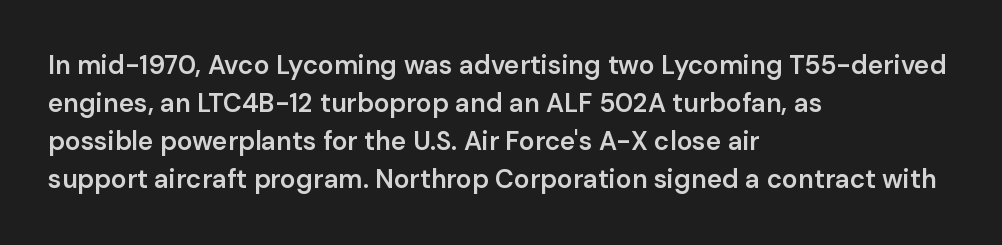
One glance says typical: line gaps are just what's usual. All the whitespace from short lines collects on the right. Stems and bowls a touch heavier than normal — semibold. Only glyphs here, with clear space below each row. Letter spacing: default.
